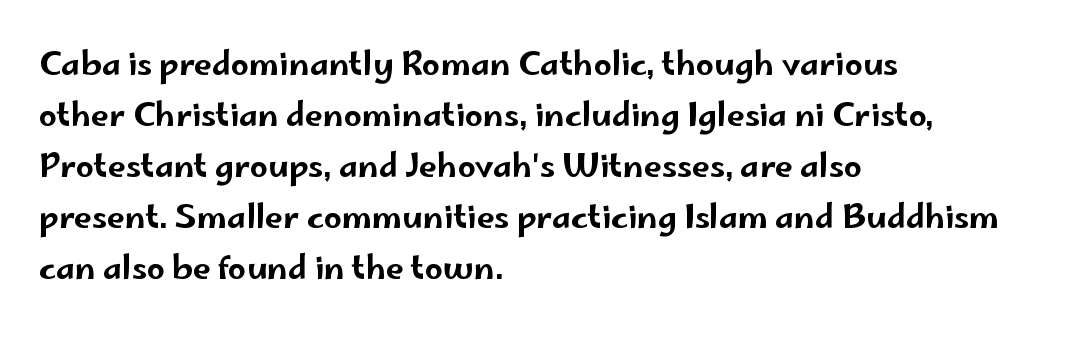
{"serif": "no", "italic": "no", "width": "wide", "stroke_contrast": "low", "x_height": "small", "monospaced": "no", "underline": "no", "align": "left", "line_spacing": "normal", "line_spacing_ratio": 1.59, "letter_spacing": "normal", "letter_spacing_em": 0.0, "glyph_px": 32}
